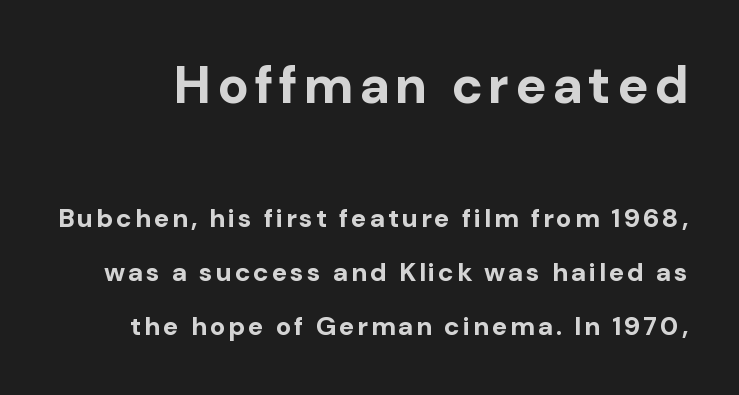
The image shows 52 px bold sans-serif type, upright; set loose line spacing (2.08x), not underlined; the first (top) block is 2.0x larger; low stroke contrast and a medium x-height.
